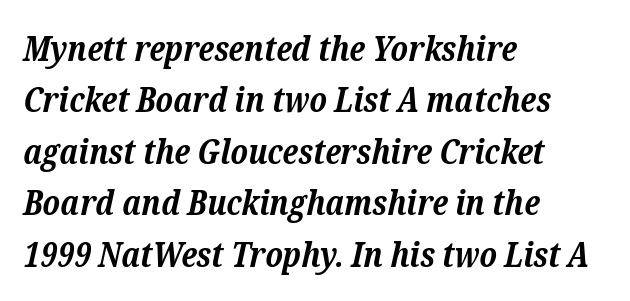
Q: Is the text bold? A: Yes.
Q: Is the text italic (slanted)? A: Yes, it leans right by about 12 degrees.
Q: Is the typeface a serif or a sans-serif typeface? A: Serif.
Q: Is the text underlined? A: No.
Q: How is the paragraph aligned? A: Left-aligned.
Q: Is the spacing between letters normal or unusually wide? A: Normal.
Q: Is the spacing between lines tight, normal or loose? A: Normal.
Q: Width (condensed, normal, or wide)? A: Normal.
Q: Stroke contrast? A: Low.
Q: x-height? A: Medium.
Q: Monospaced? A: No.
